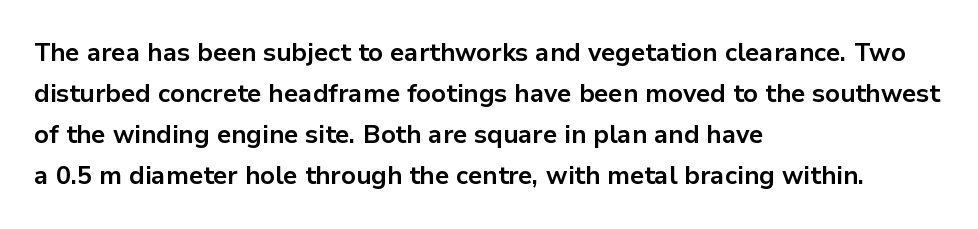
{"italic": "no", "bold": "yes", "underline": "no", "align": "left", "line_spacing": "normal", "line_spacing_ratio": 1.58, "letter_spacing": "normal", "letter_spacing_em": 0.0, "glyph_px": 26}
